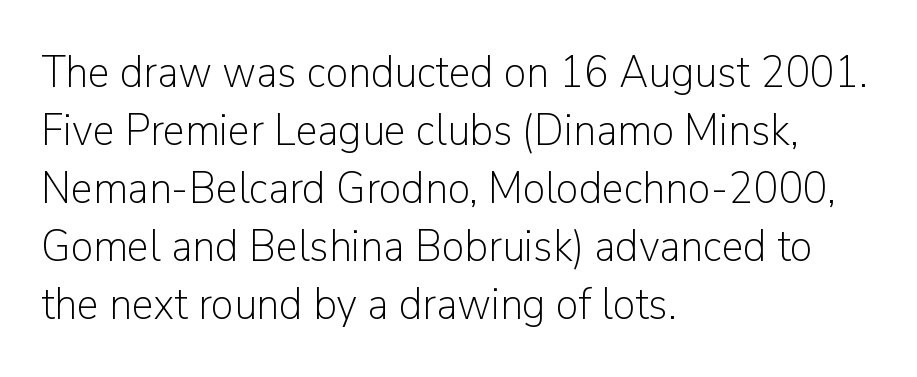
Q: Is the text bold? A: No.
Q: Is the text italic (slanted)? A: No, it is upright.
Q: Is the typeface a serif or a sans-serif typeface? A: Sans-serif.
Q: Is the text underlined? A: No.
Q: How is the paragraph aligned? A: Left-aligned.
Q: Is the spacing between letters normal or unusually wide? A: Normal.
Q: Is the spacing between lines tight, normal or loose? A: Normal.
Q: Width (condensed, normal, or wide)? A: Normal.
Q: Stroke contrast? A: Low.
Q: x-height? A: Medium.
Q: Monospaced? A: No.
